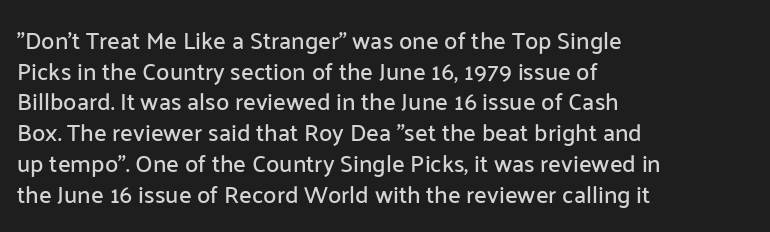
These lines stack with their left ends in a neat column. This sample uses plain, unmodified letter spacing. Rows of type keep a routine distance in the vertical direction. The glyphs are unaccompanied by any horizontal stroke below them. Vertical strokes here are truly vertical.
